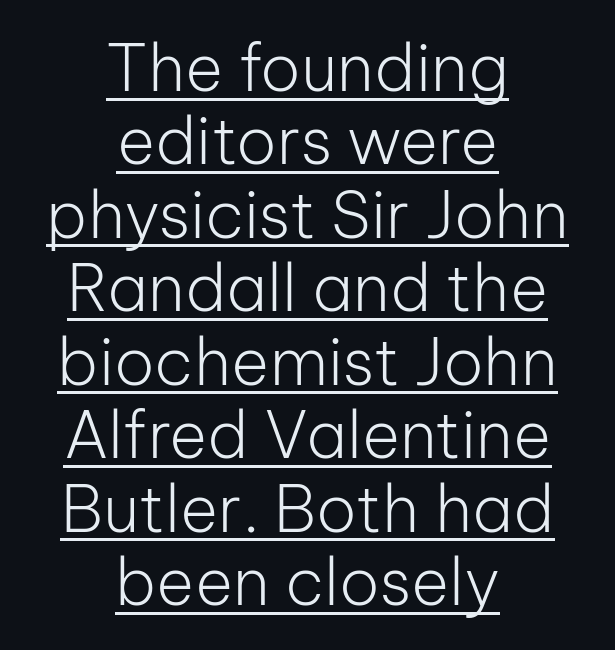
{"serif": "no", "italic": "no", "bold": "no", "weight": "light", "width": "normal", "stroke_contrast": "low", "x_height": "medium", "monospaced": "no", "underline": "yes", "align": "center", "line_spacing": "tight", "line_spacing_ratio": 1.13, "letter_spacing": "normal", "letter_spacing_em": 0.0, "glyph_px": 65}
